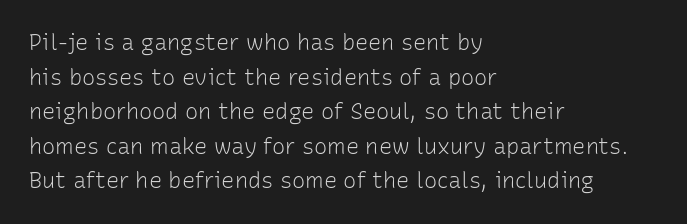
Q: Is the text bold? A: No.
Q: Is the text italic (slanted)? A: No, it is upright.
Q: Is the text underlined? A: No.
Q: How is the paragraph aligned? A: Left-aligned.
Q: Is the spacing between letters normal or unusually wide? A: Normal.
Q: Is the spacing between lines tight, normal or loose? A: Normal.
